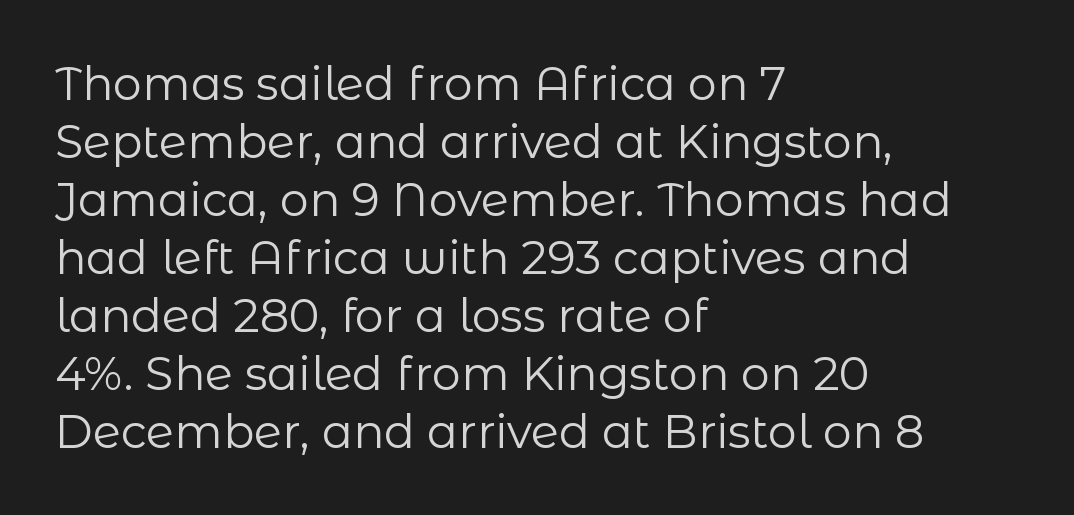
Q: Is the text bold? A: No.
Q: Is the text italic (slanted)? A: No, it is upright.
Q: Is the typeface a serif or a sans-serif typeface? A: Sans-serif.
Q: Is the text underlined? A: No.
Q: How is the paragraph aligned? A: Left-aligned.
Q: Is the spacing between letters normal or unusually wide? A: Normal.
Q: Is the spacing between lines tight, normal or loose? A: Normal.
Q: Width (condensed, normal, or wide)? A: Normal.
Q: Stroke contrast? A: Low.
Q: x-height? A: Medium.
Q: Monospaced? A: No.
